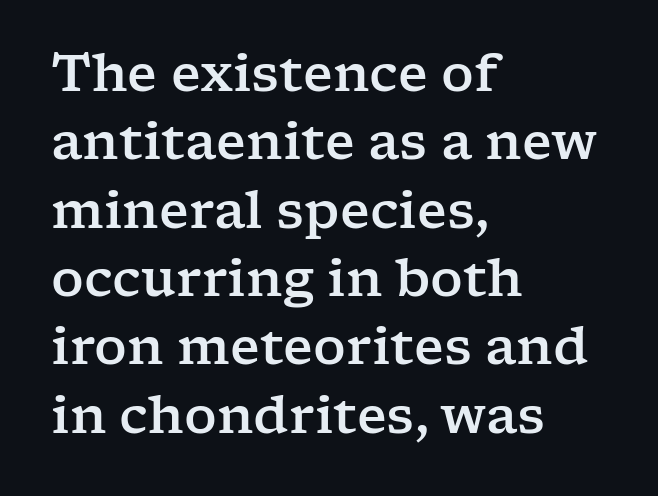
{"serif": "yes", "italic": "no", "width": "wide", "stroke_contrast": "low", "x_height": "medium", "monospaced": "no", "underline": "no", "align": "left", "line_spacing": "normal", "line_spacing_ratio": 1.34, "letter_spacing": "normal", "letter_spacing_em": 0.0, "glyph_px": 51}
